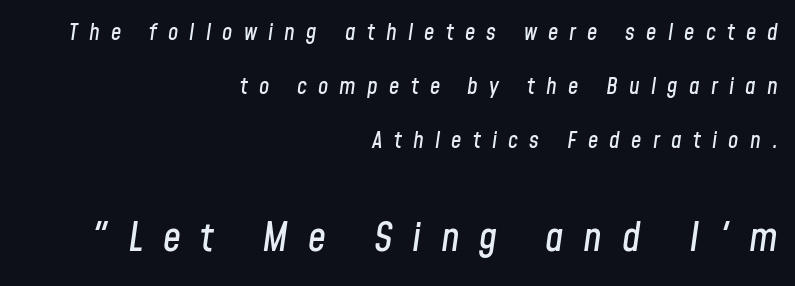
A student would notice the bottom passage is typeset larger than what precedes it. Each letter keeps its own natural width here, so spacing adapts to shape. The specimen omits any rule beneath the text block's lines. Each word looks stretched out because of the extra space between its letters.
